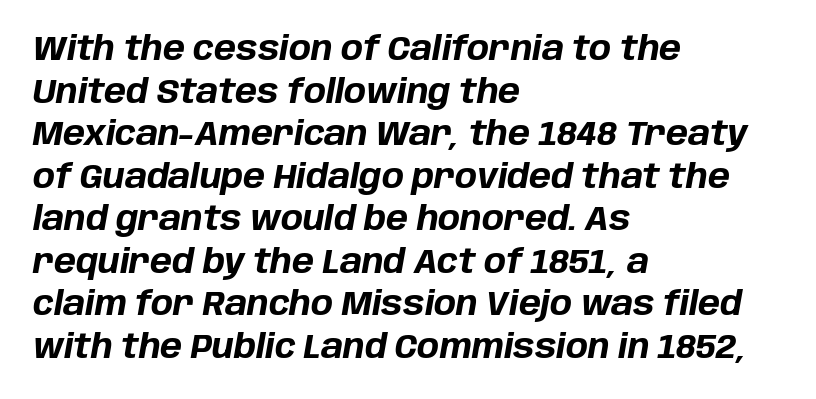
{"italic": "yes", "lean": "right", "slant_degrees": 10, "bold": "yes", "weight": "bold", "width": "normal", "stroke_contrast": "low", "x_height": "large", "monospaced": "no", "underline": "no", "align": "left", "line_spacing": "normal", "line_spacing_ratio": 1.29, "letter_spacing": "normal", "letter_spacing_em": 0.0, "glyph_px": 33}
